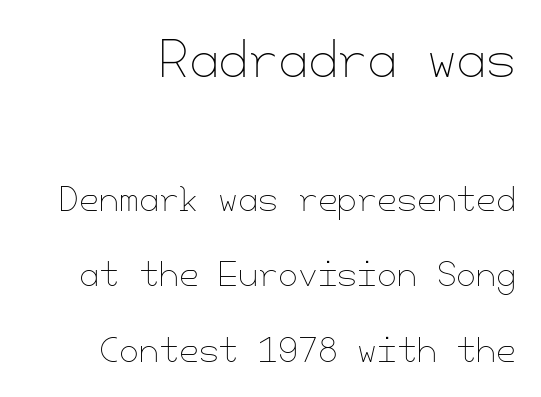
Q: Is the text bold? A: No.
Q: Is the text italic (slanted)? A: No, it is upright.
Q: Is the text underlined? A: No.
Q: How is the paragraph aligned? A: Right-aligned.
Q: Is the spacing between letters normal or unusually wide? A: Normal.
Q: Is the spacing between lines tight, normal or loose? A: Loose.
Q: Which block of text is set in a larger size, the first (top) or the second (bottom)? A: The first (top) one.
Q: Width (condensed, normal, or wide)? A: Normal.
Q: Stroke contrast? A: Low.
Q: x-height? A: Small.
